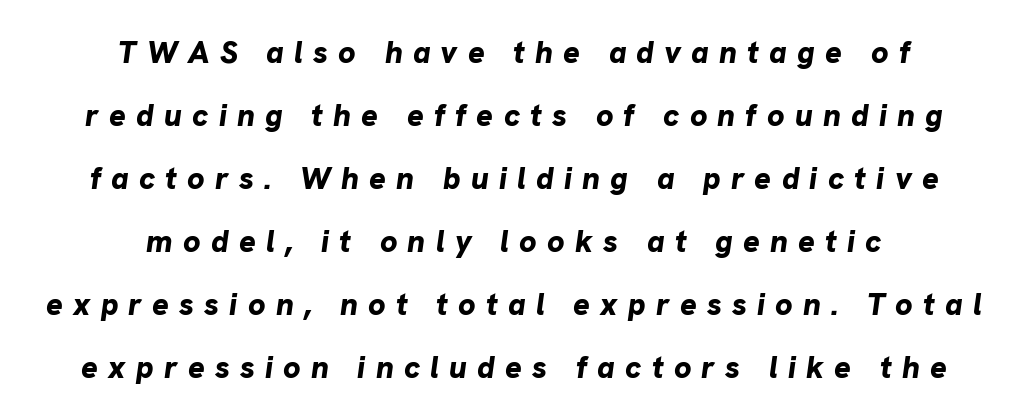
{"italic": "yes", "lean": "right", "slant_degrees": 8, "bold": "yes", "weight": "bold", "width": "normal", "stroke_contrast": "low", "x_height": "medium", "monospaced": "no", "underline": "no", "align": "center", "line_spacing": "loose", "line_spacing_ratio": 2.03, "letter_spacing": "wide", "letter_spacing_em": 0.33, "glyph_px": 31}
